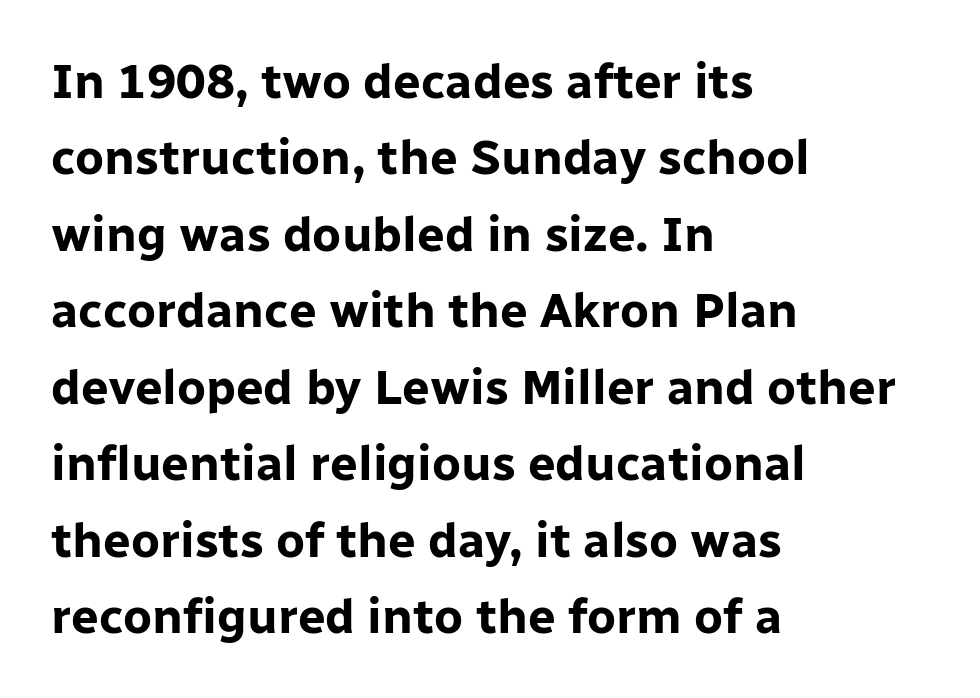
{"serif": "no", "italic": "no", "bold": "yes", "weight": "bold", "width": "normal", "stroke_contrast": "low", "x_height": "medium", "monospaced": "no", "underline": "no", "align": "left", "line_spacing": "normal", "line_spacing_ratio": 1.56, "letter_spacing": "normal", "letter_spacing_em": 0.0, "glyph_px": 49}
